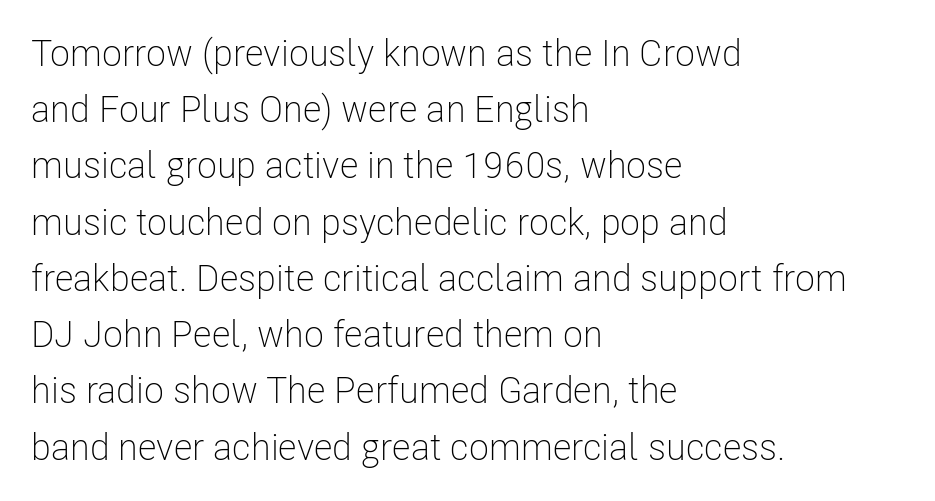
{"serif": "no", "italic": "no", "bold": "no", "weight": "light", "width": "condensed", "stroke_contrast": "low", "x_height": "medium", "monospaced": "no", "underline": "no", "align": "left", "line_spacing": "normal", "line_spacing_ratio": 1.52, "letter_spacing": "normal", "letter_spacing_em": 0.0, "glyph_px": 37}
